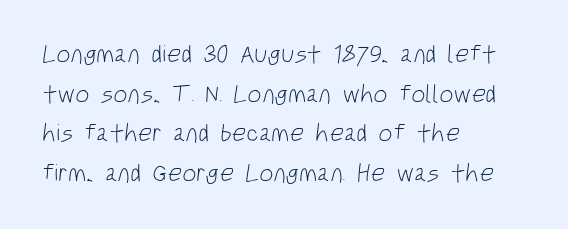
Q: Is the text bold? A: No.
Q: Is the text underlined? A: No.
Q: How is the paragraph aligned? A: Left-aligned.
Q: Is the spacing between letters normal or unusually wide? A: Normal.
Q: Is the spacing between lines tight, normal or loose? A: Normal.
